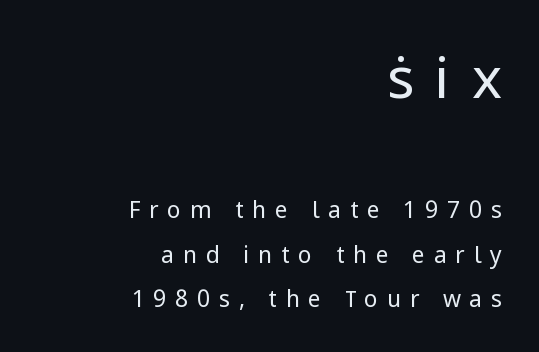
The image shows 57 px regular-weight sans-serif type, upright; set right-aligned, loose line spacing (1.94x), unusually wide letter spacing (+0.38 em), not underlined; the first (top) block is 2.48x larger; low stroke contrast and a medium x-height.
